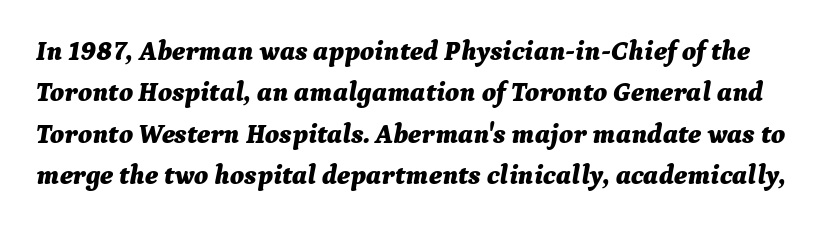
{"italic": "yes", "lean": "right", "slant_degrees": 9, "bold": "yes", "underline": "no", "line_spacing": "normal", "line_spacing_ratio": 1.53, "letter_spacing": "normal", "letter_spacing_em": 0.0, "glyph_px": 27}
